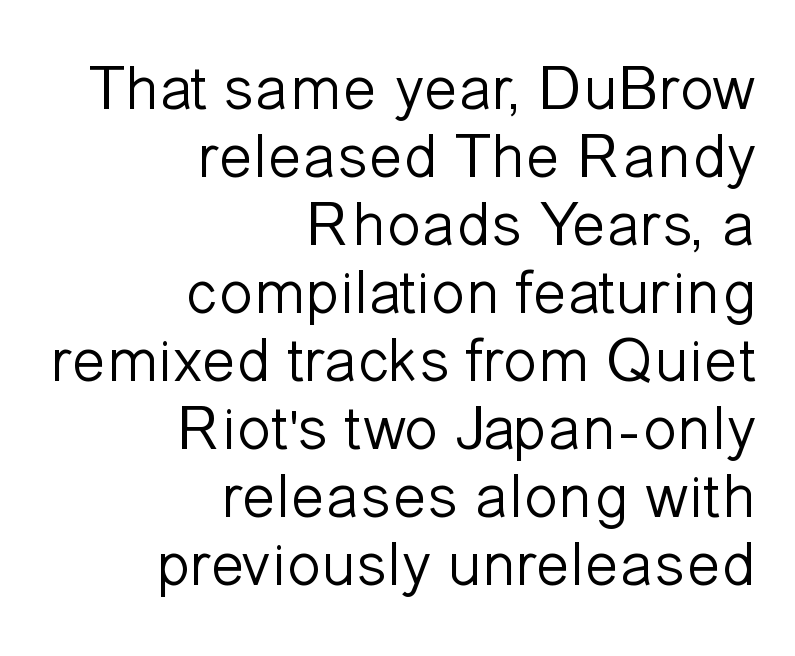
The image shows 63 px light sans-serif type, upright; set right-aligned, tight line spacing (1.08x), normal letter spacing, not underlined; low stroke contrast and a medium x-height.
